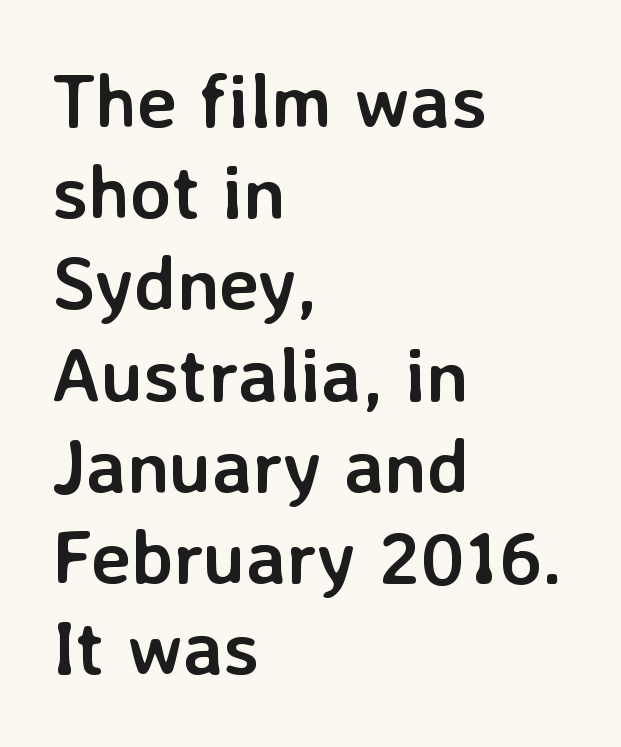
The image shows 76 px semibold sans-serif type, upright; set left-aligned, line spacing 1.2x, normal letter spacing, not underlined; low stroke contrast and a medium x-height.
